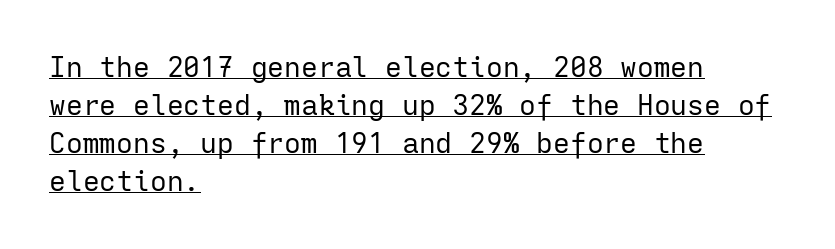
Do the characters align in a grid? Yes, the font is monospaced. Vertical spacing — default. The glyphs are accompanied by a horizontal stroke just below them. The horizontal fit of the characters is conventional and even.
